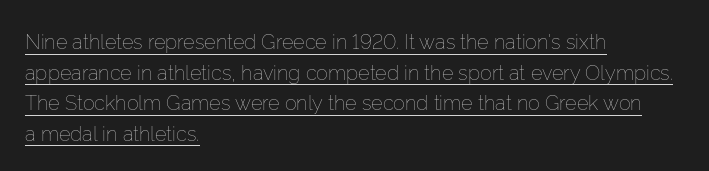
Q: Is the text bold? A: No.
Q: Is the text italic (slanted)? A: No, it is upright.
Q: Is the text underlined? A: Yes.
Q: How is the paragraph aligned? A: Left-aligned.
Q: Is the spacing between letters normal or unusually wide? A: Normal.
Q: Is the spacing between lines tight, normal or loose? A: Normal.
